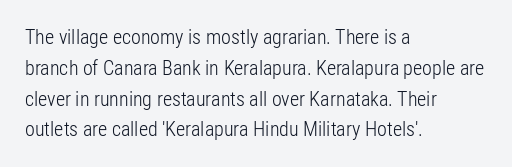
Q: Is the text bold? A: No.
Q: Is the text italic (slanted)? A: No, it is upright.
Q: Is the text underlined? A: No.
Q: How is the paragraph aligned? A: Left-aligned.
Q: Is the spacing between letters normal or unusually wide? A: Normal.
Q: Is the spacing between lines tight, normal or loose? A: Normal.
